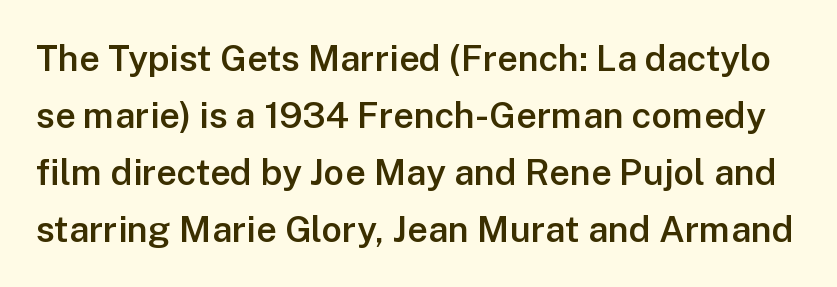
A normal amount of white space separates one row of letters from the next. Nope, not italic — everything's standing straight. Spacing verdict: proportional, widths tailored to each character. Does the weight exceed regular? Yes, but only to semibold. Type without underlining.
